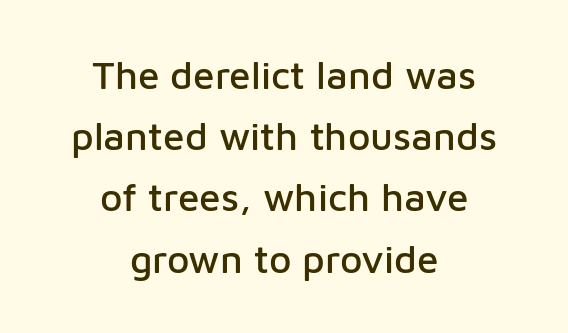
The letters advance in unequal steps, a hallmark of proportional type. Evenly set lines give the paragraph a standard silhouette. Descender tails drop into unmarked territory. One-word summary of the alignment: center.
